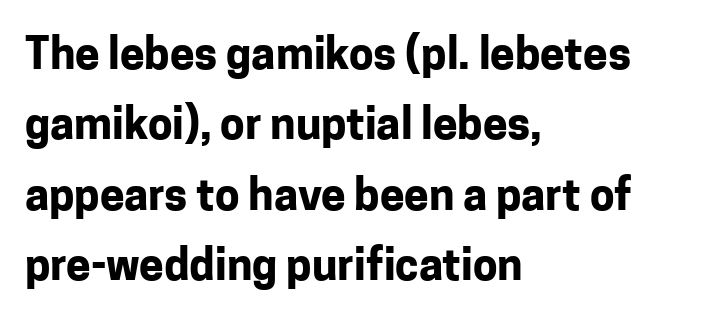
The type is set solid horizontally, with unmodified tracking. The letters are bold, with thick, heavy strokes. One-word summary of the alignment: left. Grotesque or geometric, the face here clearly has no serifs.
